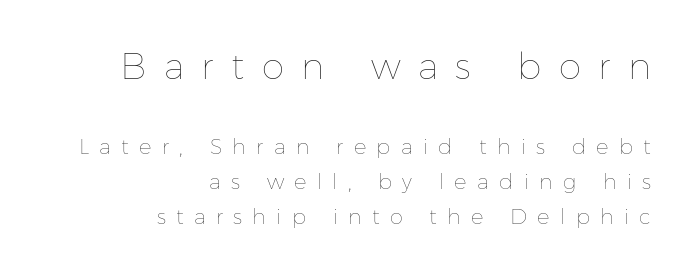
The image shows 36 px thin type, upright; set right-aligned, normal line spacing (1.67x), unusually wide letter spacing (+0.49 em), not underlined; the first (top) block is 1.71x larger; low stroke contrast and a medium x-height.
